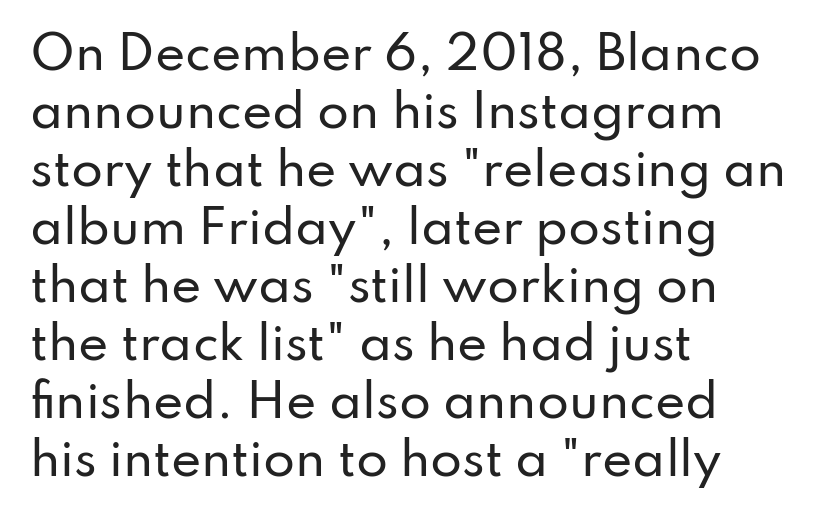
The image shows 46 px sans-serif type, upright; set left-aligned, normal line spacing (1.26x), normal letter spacing, not underlined; low stroke contrast and a small x-height.
